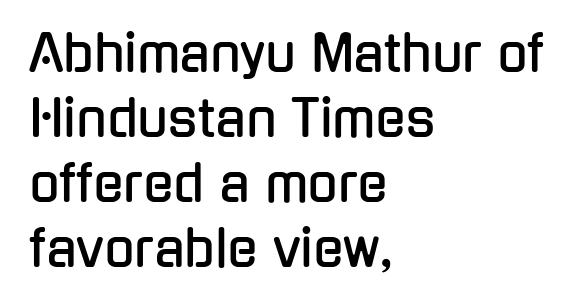
Does the type have serifs? No, each stem ends abruptly. A roman cut, with each character standing at attention. Where is the straight margin? On the left. Proportional: the letters do not fall into vertical columns.
